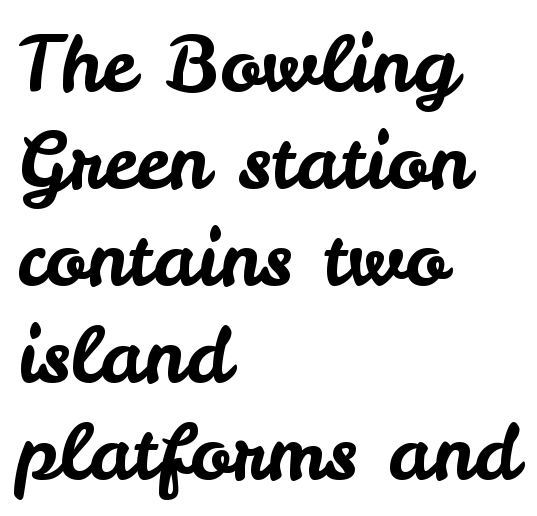
Q: Is the text italic (slanted)? A: Yes.
Q: Is the typeface a serif or a sans-serif typeface? A: Sans-serif.
Q: Is the text underlined? A: No.
Q: How is the paragraph aligned? A: Left-aligned.
Q: Is the spacing between letters normal or unusually wide? A: Normal.
Q: Is the spacing between lines tight, normal or loose? A: Normal.
Q: Width (condensed, normal, or wide)? A: Normal.
Q: Stroke contrast? A: Low.
Q: x-height? A: Small.
Q: Monospaced? A: No.
